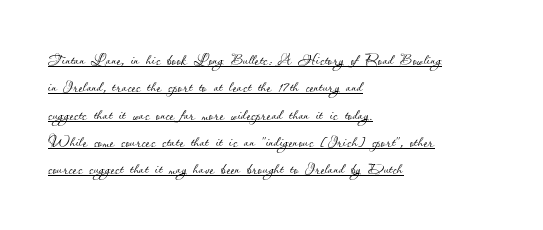
The image shows 21 px text type; set left-aligned, normal line spacing (1.3x), normal letter spacing, underlined.
